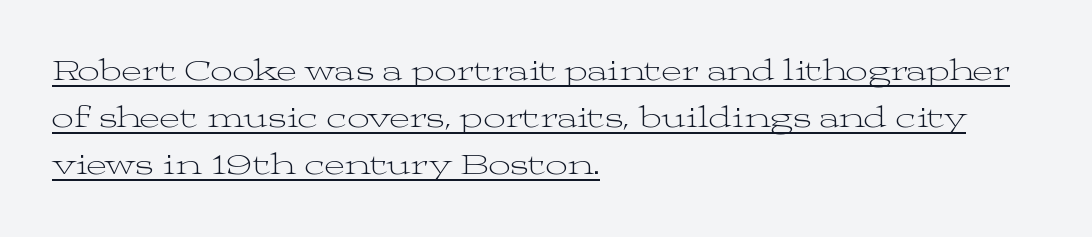
{"serif": "yes", "italic": "no", "bold": "no", "weight": "light", "width": "wide", "stroke_contrast": "medium", "x_height": "medium", "monospaced": "no", "underline": "yes", "align": "left", "line_spacing": "normal", "line_spacing_ratio": 1.52, "letter_spacing": "normal", "letter_spacing_em": 0.0, "glyph_px": 31}
